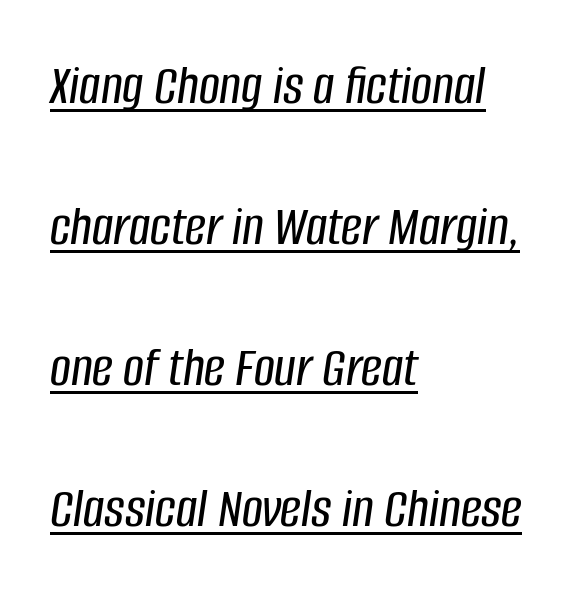
Is the type slanted? Yes — the strokes lean at a clear angle. A typographer would call this underscored text. Character widths vary here, with narrow letters taking less room than wide ones. What stands out about the letter spacing? Nothing — it is the standard amount. Airy leading. The compositor pushed each line to the left boundary.
